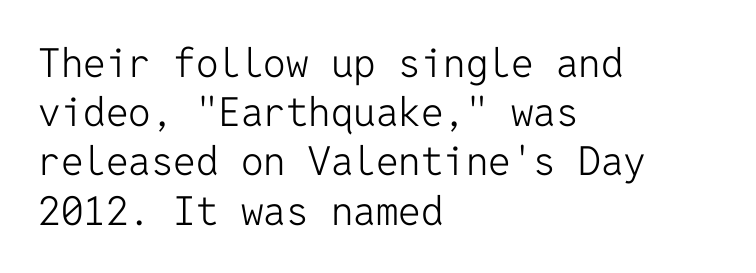
{"serif": "no", "italic": "no", "bold": "no", "weight": "light", "width": "normal", "stroke_contrast": "low", "x_height": "medium", "monospaced": "yes", "underline": "no", "align": "left", "line_spacing_ratio": 1.23, "letter_spacing": "normal", "letter_spacing_em": 0.0, "glyph_px": 40}
